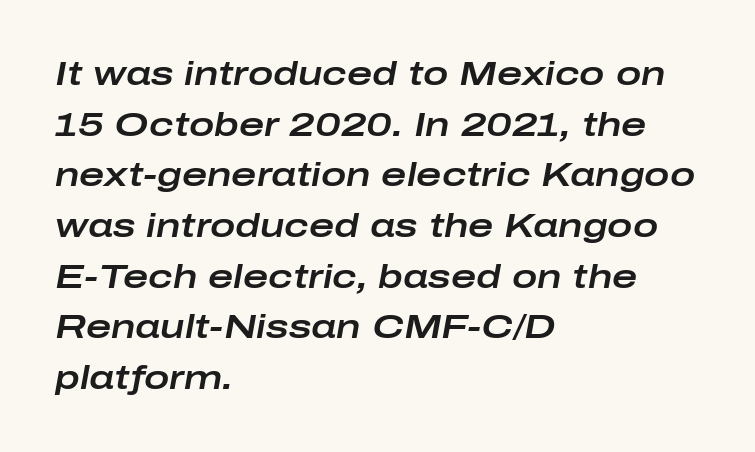
This sample keeps an unexceptional amount of space between lines. The lines in this sample share a left origin and differ only in where they stop. When letters slant like this, we call the style italic. No word sits above an underline. Default kerning and tracking; the words read as compact shapes.
